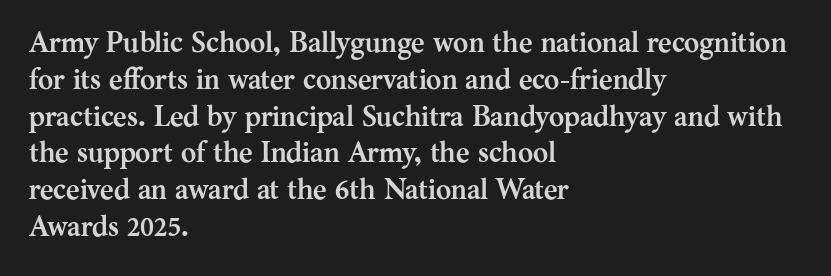
The image shows 29 px semibold serif type, upright; set left-aligned, normal line spacing (1.27x), normal letter spacing, not underlined; medium stroke contrast and a medium x-height.
